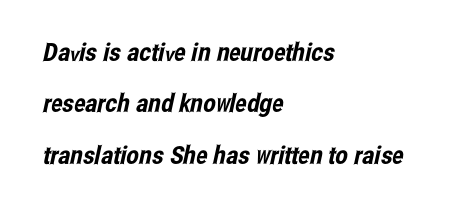
Inter-character spacing is left at the font's built-in metrics. The line-height multiplier appears high, well above default. Underline: absent. If you drew a ruler down the left edge, every line would touch it.
